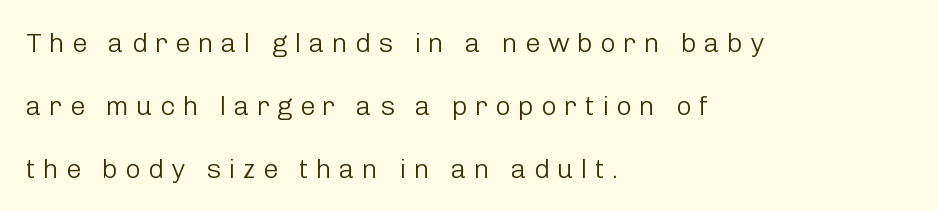
{"italic": "no", "bold": "no", "underline": "no", "align": "left", "line_spacing": "loose", "line_spacing_ratio": 2.33, "letter_spacing": "wide", "letter_spacing_em": 0.27, "glyph_px": 27}
